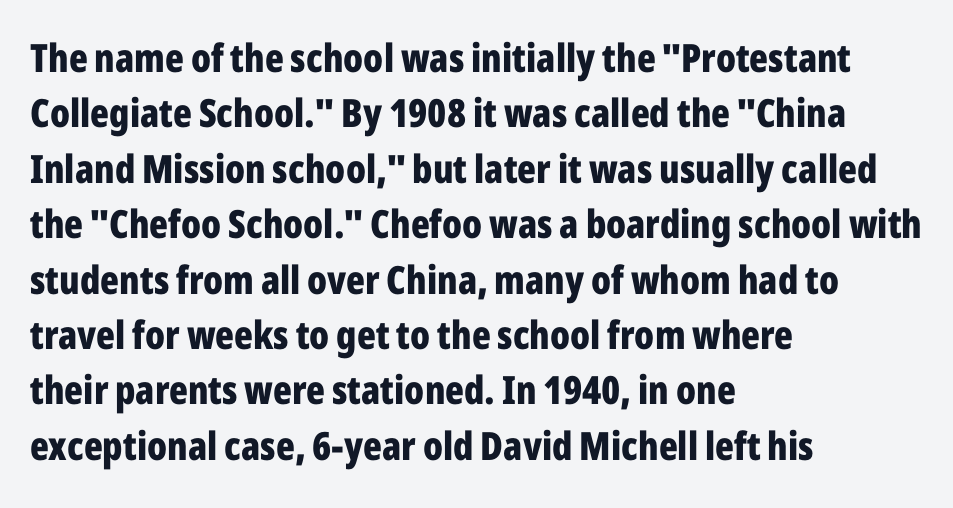
Varying glyph widths throughout — classic text-font behaviour. The zone under the glyphs is completely vacant. A typesetter would mark this as roman, not italic. Is the block centered? No — it sits flush against the left margin.
